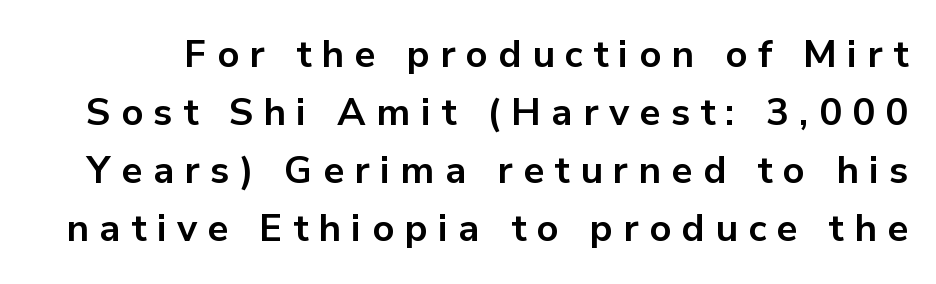
{"serif": "no", "italic": "no", "bold": "yes", "weight": "bold", "width": "normal", "stroke_contrast": "low", "x_height": "medium", "monospaced": "no", "underline": "no", "line_spacing": "normal", "line_spacing_ratio": 1.53, "letter_spacing": "wide", "letter_spacing_em": 0.27, "glyph_px": 38}
